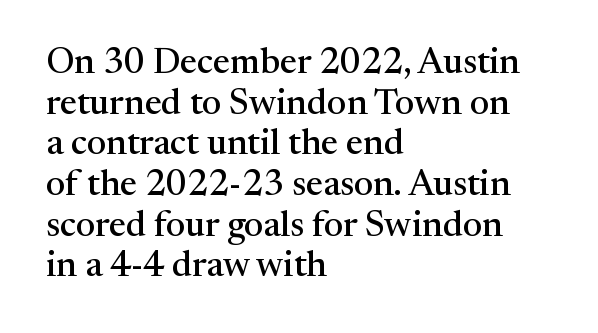
Q: Is the text italic (slanted)? A: No, it is upright.
Q: Is the typeface a serif or a sans-serif typeface? A: Serif.
Q: Is the text underlined? A: No.
Q: How is the paragraph aligned? A: Left-aligned.
Q: Is the spacing between letters normal or unusually wide? A: Normal.
Q: Is the spacing between lines tight, normal or loose? A: Tight.
Q: Width (condensed, normal, or wide)? A: Normal.
Q: Stroke contrast? A: Medium.
Q: x-height? A: Medium.
Q: Monospaced? A: No.
